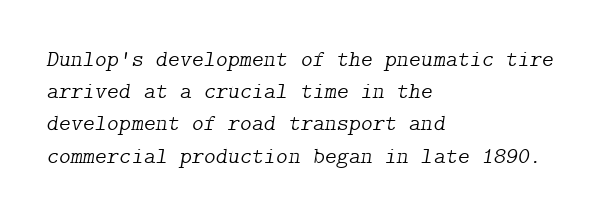
The letterforms sit shoulder to shoulder at normal distance. Summary of weight: not heavy and not bold. The specimen omits any rule beneath the text block's lines. How would I describe the line gaps? Plain and ordinary. The font's italic variant was chosen for this text. The paragraph has a hard left edge and a soft right edge.
